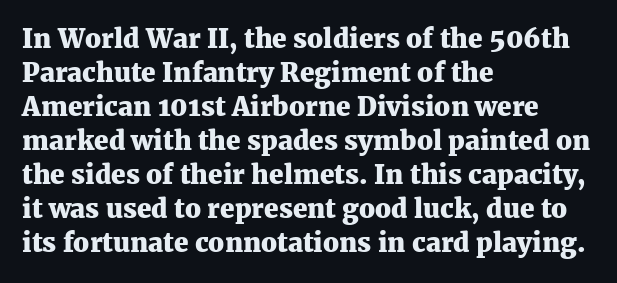
The image shows 26 px bold type, upright; set left-aligned, normal line spacing (1.31x), normal letter spacing, not underlined.
